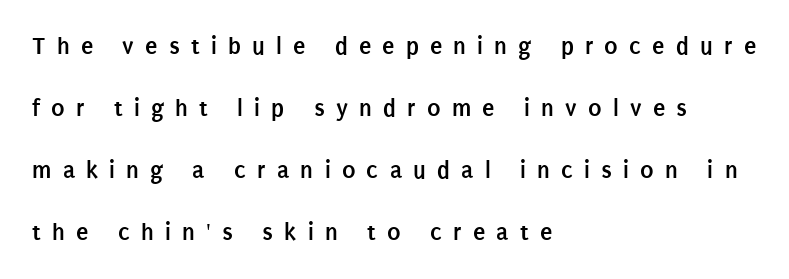
Q: Is the text bold? A: Yes.
Q: Is the text italic (slanted)? A: No, it is upright.
Q: Is the text underlined? A: No.
Q: How is the paragraph aligned? A: Left-aligned.
Q: Is the spacing between letters normal or unusually wide? A: Unusually wide.
Q: Is the spacing between lines tight, normal or loose? A: Loose.
